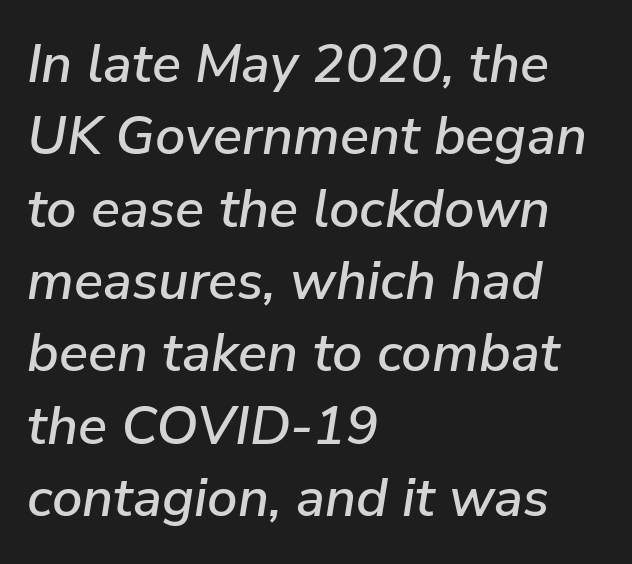
The image shows 54 px text type, italic (leaning right); set left-aligned, normal line spacing (1.34x), normal letter spacing, not underlined; low stroke contrast and a medium x-height.
